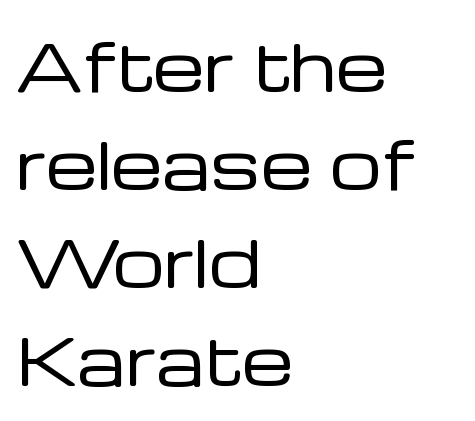
Stroke thickness stays within the range of a standard reading face or lighter. Between one letter and the next there's only the usual sliver of space. Examine the stroke ends and you'll find no serifs. In CSS terms this would be text-align: left. Evenly set lines give the paragraph a standard silhouette.
